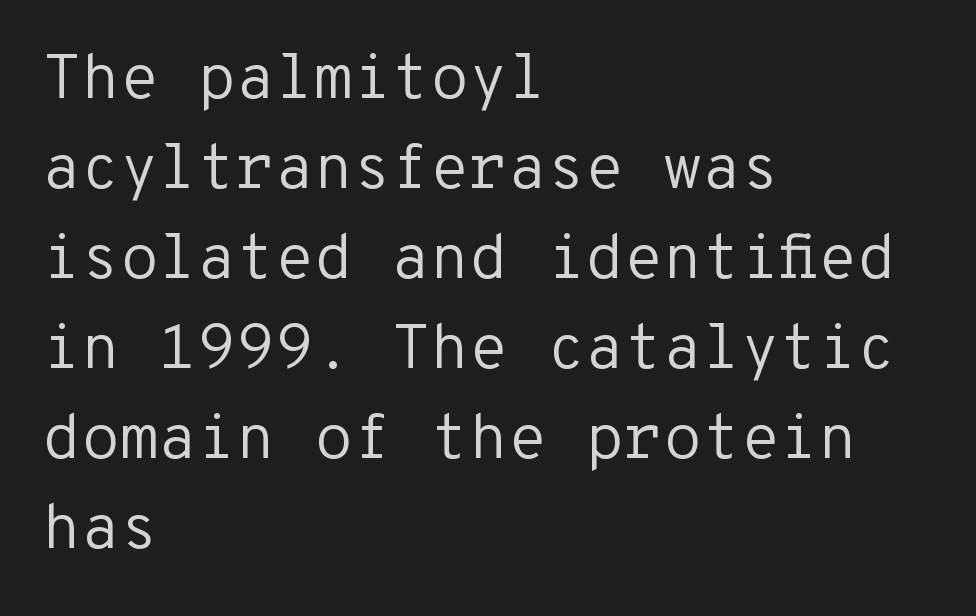
Q: Is the text bold? A: No.
Q: Is the text italic (slanted)? A: No, it is upright.
Q: Is the typeface a serif or a sans-serif typeface? A: Sans-serif.
Q: Is the text underlined? A: No.
Q: How is the paragraph aligned? A: Left-aligned.
Q: Is the spacing between letters normal or unusually wide? A: Normal.
Q: Is the spacing between lines tight, normal or loose? A: Normal.
Q: Width (condensed, normal, or wide)? A: Normal.
Q: Stroke contrast? A: Low.
Q: x-height? A: Medium.
Q: Monospaced? A: Yes.
